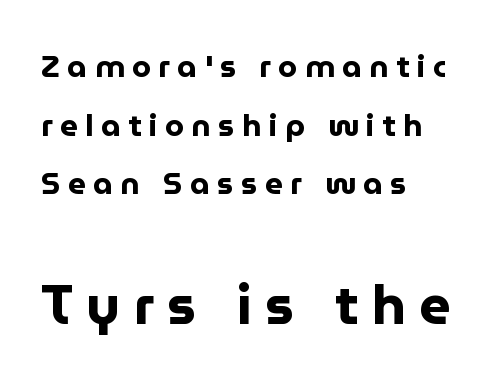
These lines were composed using upright roman letters. The designer gave the closing block more size than the opening block. Students, this is bold: see how much ink each stroke carries. The rendering uses natural spacing where letterforms have individual widths. Check under the words: just untouched page. Caption: multi-line text, flush left, ragged right.
